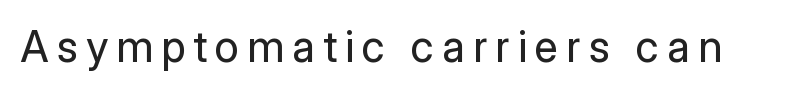
The image shows 43 px regular-weight sans-serif type, upright; set not underlined; low stroke contrast and a medium x-height.
